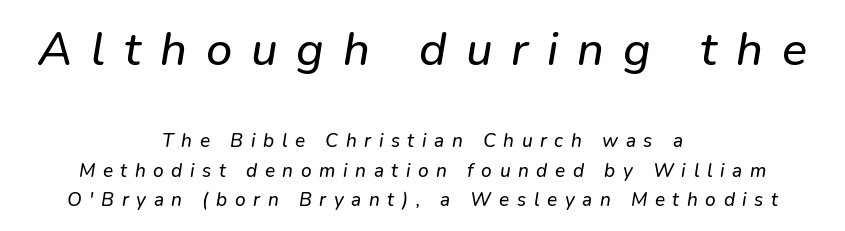
Q: Is the typeface a serif or a sans-serif typeface? A: Sans-serif.
Q: Is the text underlined? A: No.
Q: How is the paragraph aligned? A: Centered.
Q: Is the spacing between letters normal or unusually wide? A: Unusually wide.
Q: Is the spacing between lines tight, normal or loose? A: Normal.
Q: Which block of text is set in a larger size, the first (top) or the second (bottom)? A: The first (top) one.
Q: Width (condensed, normal, or wide)? A: Normal.
Q: Stroke contrast? A: Low.
Q: x-height? A: Medium.
Q: Monospaced? A: No.
